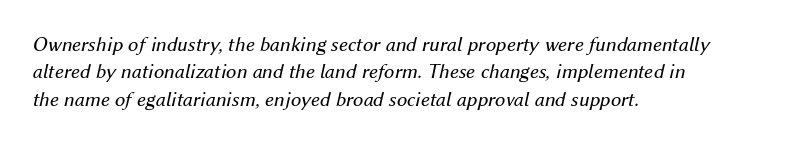
Stem width sits at or under what a default text font uses. The zone under the glyphs is completely vacant. The lines in this sample share a left origin and differ only in where they stop. Posture: slanted. Horizontal bands of white between lines are of average thickness.
